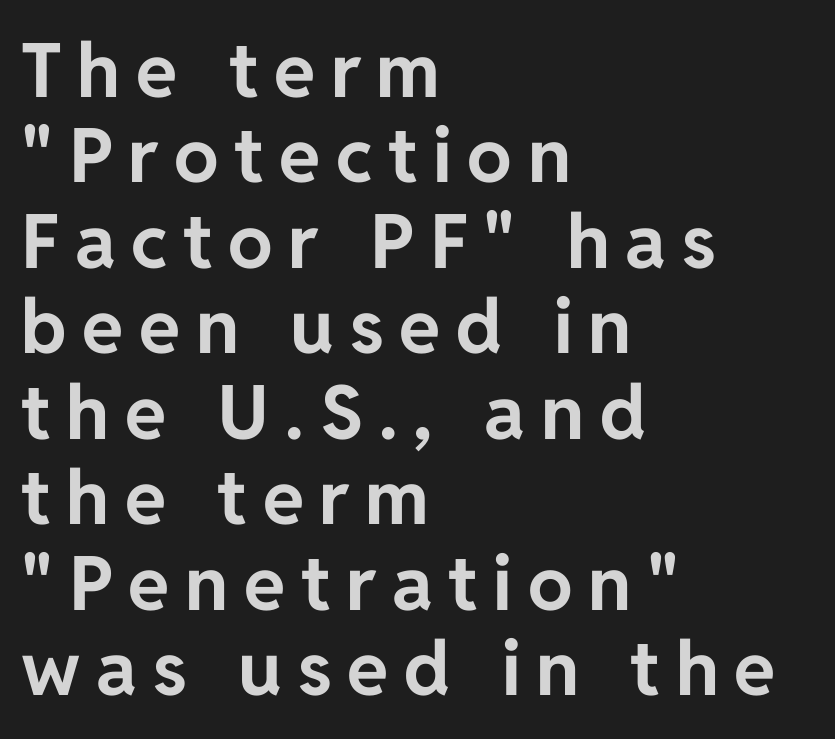
Vertical strokes here are truly vertical. Casual observation: everything's shoved over to the left. Anything drawn beneath the words? Only blank space. Summary of vertical rhythm: compact, with narrow interline spacing. Are there feet on the stems? There aren't — it's a sans. These lines have a slow, spaced-out rhythm from letter to letter.
